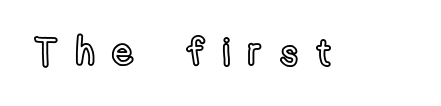
Q: Is the text italic (slanted)? A: No, it is upright.
Q: Is the text underlined? A: No.
Q: Is the spacing between letters normal or unusually wide? A: Unusually wide.
Q: Width (condensed, normal, or wide)? A: Condensed.
Q: x-height? A: Medium.
Q: Monospaced? A: No.
